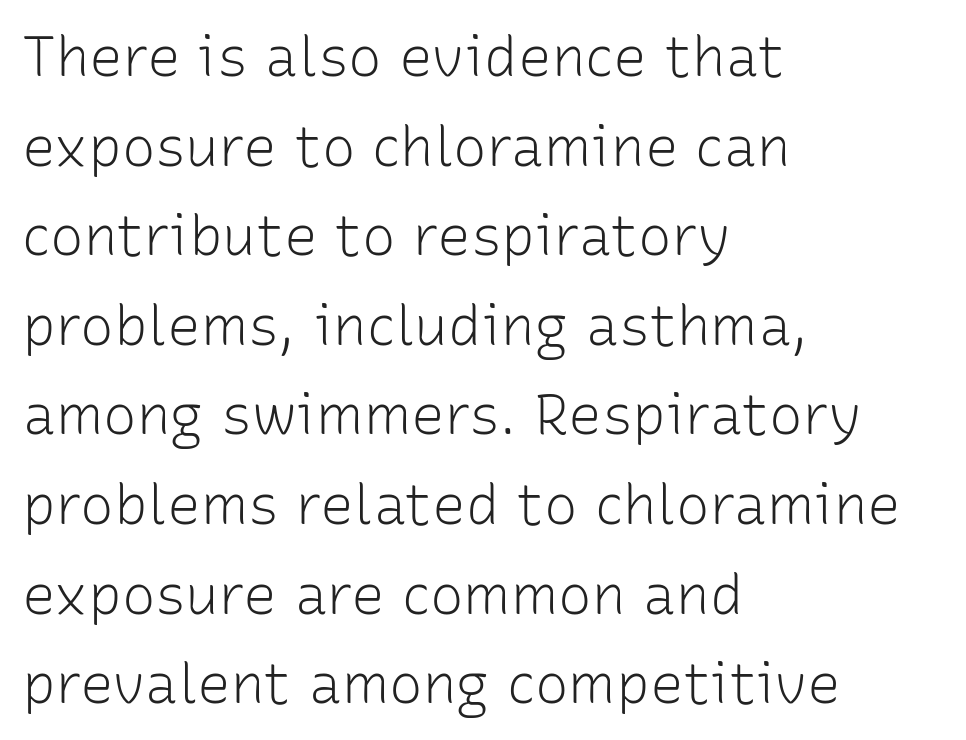
{"serif": "no", "italic": "no", "bold": "no", "weight": "light", "width": "normal", "stroke_contrast": "low", "x_height": "medium", "monospaced": "no", "underline": "no", "align": "left", "line_spacing": "normal", "line_spacing_ratio": 1.6, "letter_spacing": "normal", "letter_spacing_em": 0.0, "glyph_px": 56}
